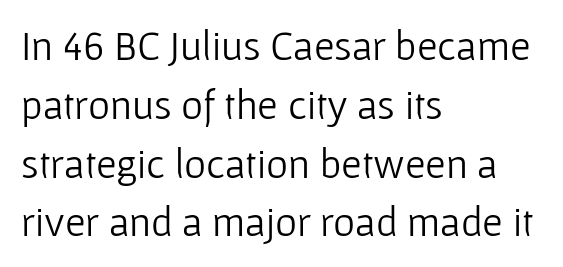
{"serif": "no", "italic": "no", "bold": "no", "weight": "light", "width": "normal", "stroke_contrast": "low", "x_height": "medium", "monospaced": "no", "underline": "no", "align": "left", "line_spacing": "normal", "line_spacing_ratio": 1.4, "letter_spacing": "normal", "letter_spacing_em": 0.0, "glyph_px": 42}
